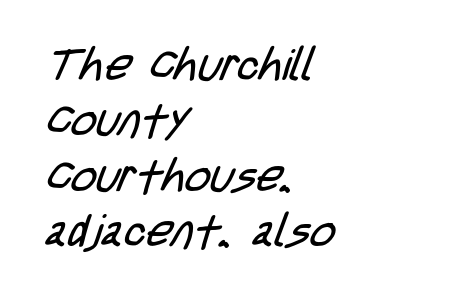
The image shows 44 px regular-weight, condensed sans-serif type; set left-aligned, normal line spacing (1.26x), normal letter spacing, not underlined; low stroke contrast and a large x-height.
